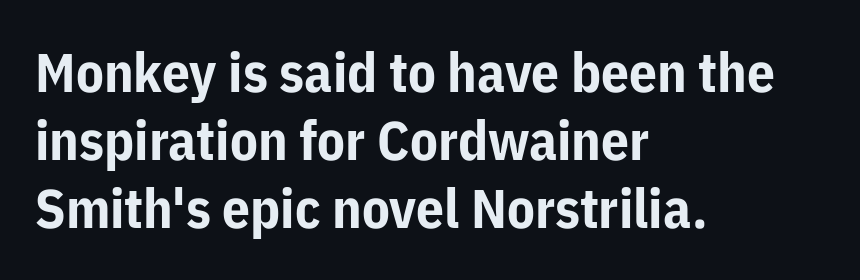
{"serif": "no", "italic": "no", "bold": "yes", "weight": "bold", "width": "normal", "stroke_contrast": "low", "x_height": "medium", "monospaced": "no", "underline": "no", "align": "left", "line_spacing_ratio": 1.24, "letter_spacing": "normal", "letter_spacing_em": 0.0, "glyph_px": 55}
